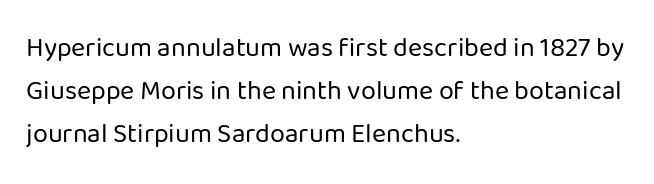
{"italic": "no", "bold": "no", "underline": "no", "align": "left", "line_spacing": "normal", "line_spacing_ratio": 1.59, "letter_spacing": "normal", "letter_spacing_em": 0.0, "glyph_px": 27}
